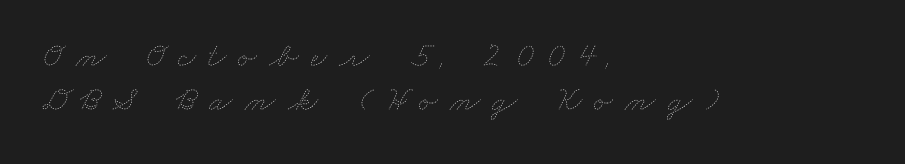
{"bold": "no", "weight": "thin", "width": "wide", "stroke_contrast": "low", "x_height": "small", "monospaced": "no", "underline": "no", "align": "left", "line_spacing": "normal", "line_spacing_ratio": 1.25, "letter_spacing": "wide", "letter_spacing_em": 0.35, "glyph_px": 35}
